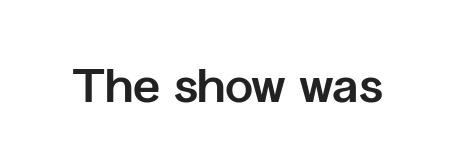
The image shows 47 px bold sans-serif type, upright; set normal letter spacing, not underlined; low stroke contrast and a medium x-height.
